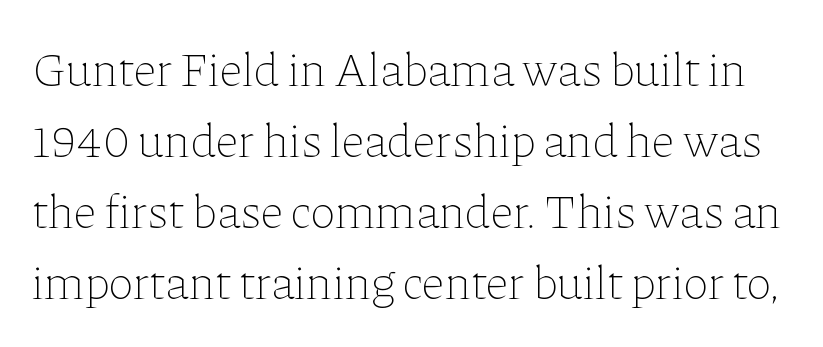
Each stroke keeps to a modest, everyday thickness or less. Honestly, the letter spacing is just normal — you wouldn't notice it. This rendering features lettering with no underline. Characters remain perfectly vertical along every line.
